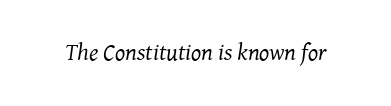
The image shows 24 px text type, italic (leaning right); set normal letter spacing, not underlined.
